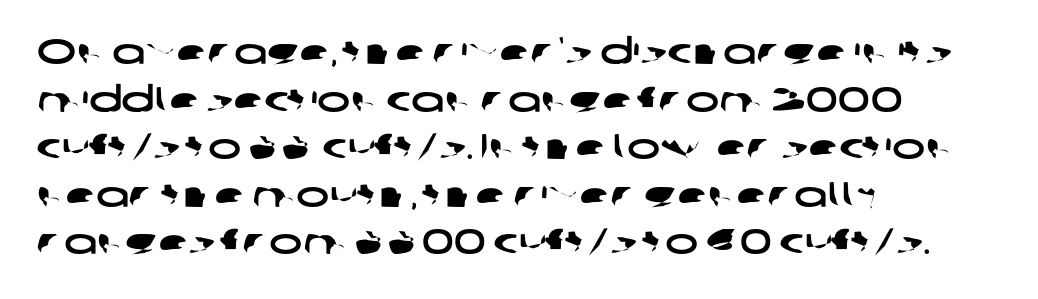
Nobody touched the tracking dial on this one. If you measured baseline to baseline, you'd find a middling distance. Here the designer chose a conventional face with non-uniform glyph widths. Descenders hang freely into open space. Check where the strokes stop: nothing finishes them off — pure sans.
